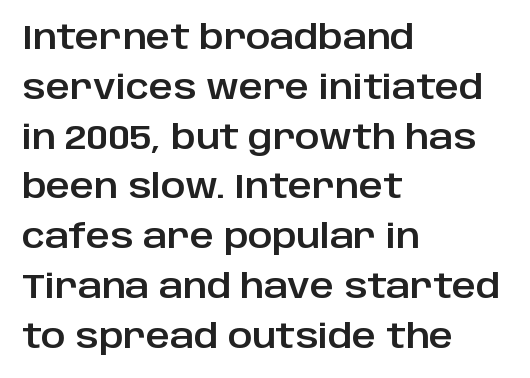
Q: Is the text italic (slanted)? A: No, it is upright.
Q: Is the typeface a serif or a sans-serif typeface? A: Sans-serif.
Q: Is the text underlined? A: No.
Q: How is the paragraph aligned? A: Left-aligned.
Q: Is the spacing between letters normal or unusually wide? A: Normal.
Q: Is the spacing between lines tight, normal or loose? A: Normal.
Q: Width (condensed, normal, or wide)? A: Normal.
Q: Stroke contrast? A: Low.
Q: x-height? A: Large.
Q: Monospaced? A: No.
